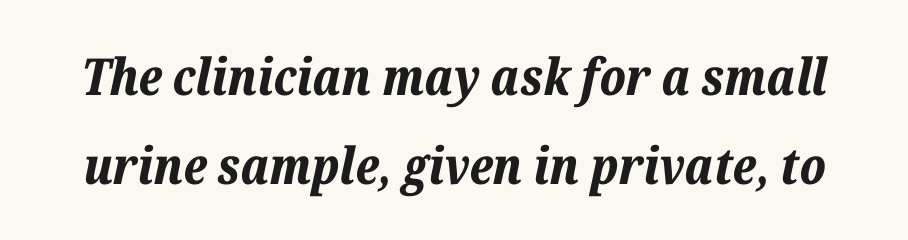
Q: Is the text bold? A: Yes.
Q: Is the text italic (slanted)? A: Yes, it leans right by about 12 degrees.
Q: Is the text underlined? A: No.
Q: Is the spacing between letters normal or unusually wide? A: Normal.
Q: Width (condensed, normal, or wide)? A: Normal.
Q: Stroke contrast? A: Low.
Q: x-height? A: Medium.
Q: Monospaced? A: No.
